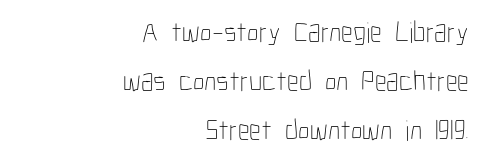
The image shows 29 px thin, condensed type, upright; set right-aligned, normal line spacing (1.69x), normal letter spacing, not underlined; low stroke contrast and a medium x-height.
